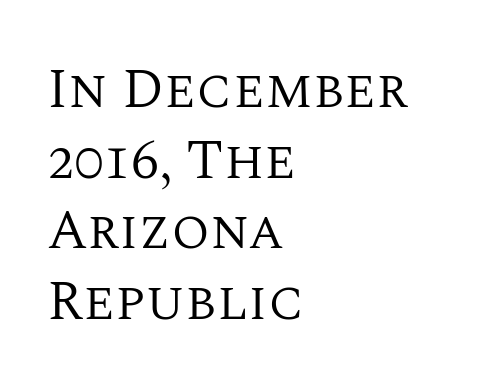
The image shows 56 px regular-weight serif type, upright; set left-aligned, normal line spacing (1.26x), normal letter spacing, not underlined; medium stroke contrast and a large x-height.
